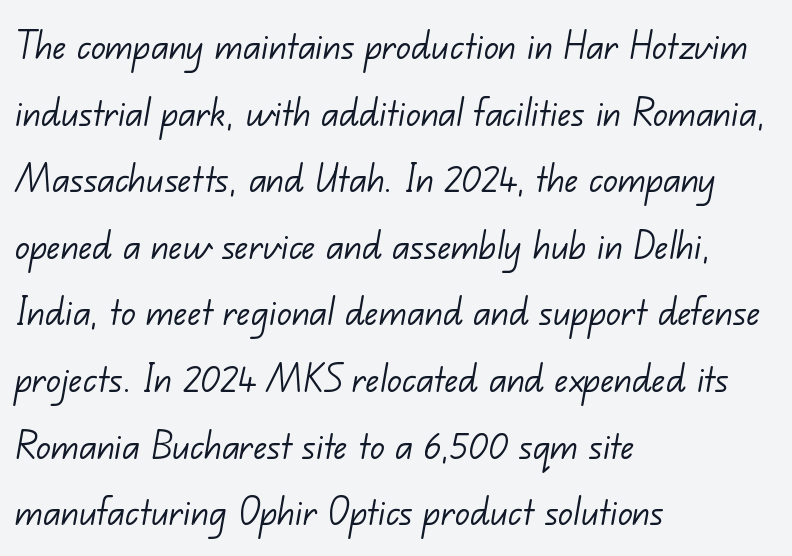
The image shows 45 px light sans-serif type; set left-aligned, normal line spacing (1.48x), normal letter spacing, not underlined; low stroke contrast and a small x-height.
